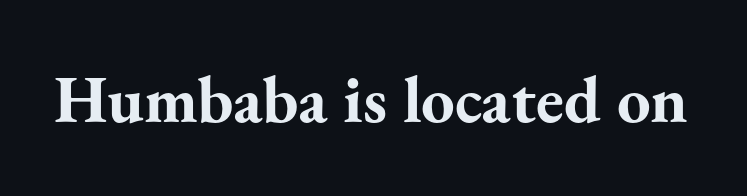
The image shows 67 px bold serif type, upright; set normal letter spacing, not underlined; medium stroke contrast and a small x-height.
